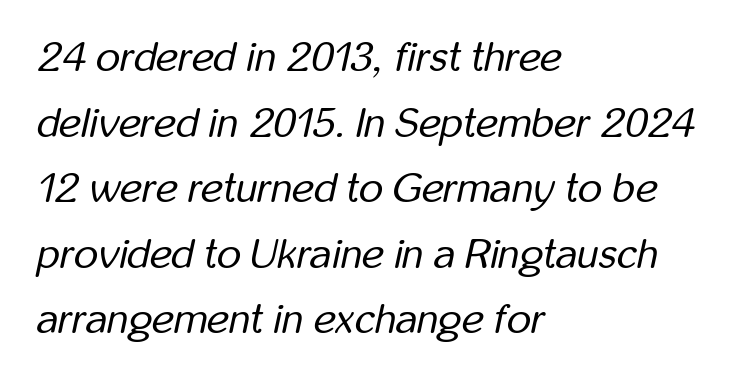
Q: Is the text bold? A: No.
Q: Is the text italic (slanted)? A: Yes, it leans right by about 12 degrees.
Q: Is the text underlined? A: No.
Q: How is the paragraph aligned? A: Left-aligned.
Q: Is the spacing between letters normal or unusually wide? A: Normal.
Q: Is the spacing between lines tight, normal or loose? A: Normal.
Q: Width (condensed, normal, or wide)? A: Condensed.
Q: Stroke contrast? A: Low.
Q: x-height? A: Medium.
Q: Monospaced? A: No.
